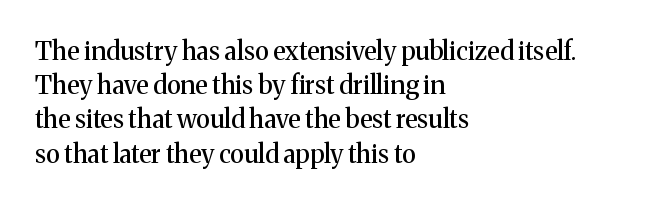
Q: Is the text italic (slanted)? A: No, it is upright.
Q: Is the text underlined? A: No.
Q: How is the paragraph aligned? A: Left-aligned.
Q: Is the spacing between letters normal or unusually wide? A: Normal.
Q: Is the spacing between lines tight, normal or loose? A: Normal.
